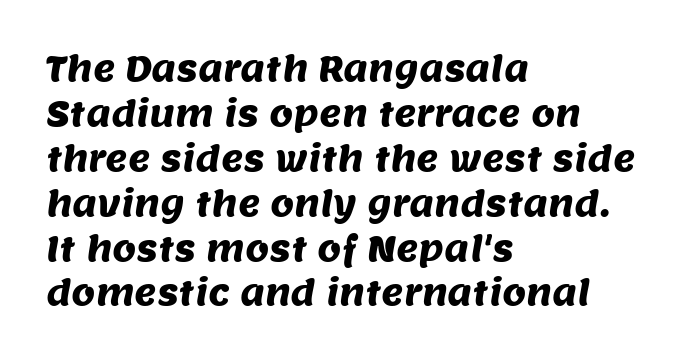
The paragraph shown leans on its left margin. Clear beneath every line of the passage. These lines are composed in type without serifs. Between one letter and the next there's only the usual sliver of space. Leading: standard.
